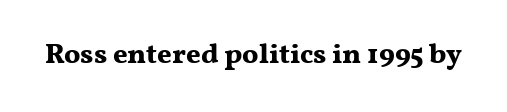
{"serif": "yes", "italic": "no", "bold": "yes", "weight": "bold", "width": "wide", "stroke_contrast": "medium", "x_height": "medium", "monospaced": "no", "underline": "no", "letter_spacing": "normal", "letter_spacing_em": 0.0, "glyph_px": 28}
